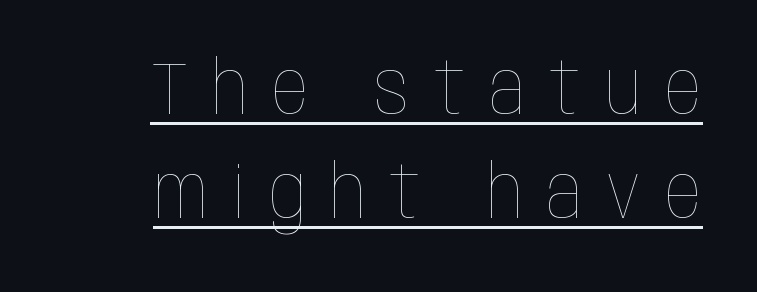
No extra ink here — the face is not bold. Style check: upright. Here the designer chose a conventional face with non-uniform glyph widths. Notice how descenders clear the ascenders below comfortably — that's standard leading. You can see a thin bar hugging the bottom of the glyphs.
